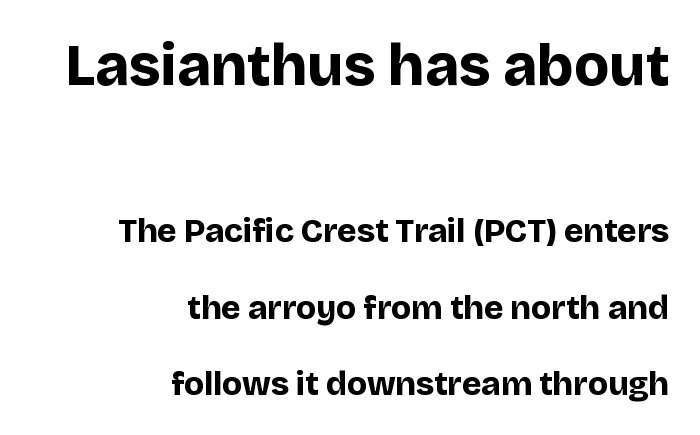
The image shows 58 px bold sans-serif type, upright; set right-aligned, loose line spacing (2.31x), normal letter spacing, not underlined; the first (top) block is 1.76x larger; low stroke contrast and a large x-height.
